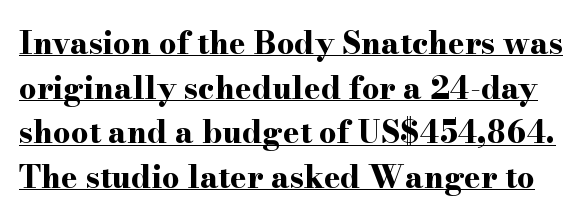
Q: Is the text bold? A: Yes.
Q: Is the text italic (slanted)? A: No, it is upright.
Q: Is the typeface a serif or a sans-serif typeface? A: Serif.
Q: Is the text underlined? A: Yes.
Q: Is the spacing between letters normal or unusually wide? A: Normal.
Q: Is the spacing between lines tight, normal or loose? A: Normal.
Q: Width (condensed, normal, or wide)? A: Wide.
Q: Stroke contrast? A: High.
Q: x-height? A: Small.
Q: Monospaced? A: No.
